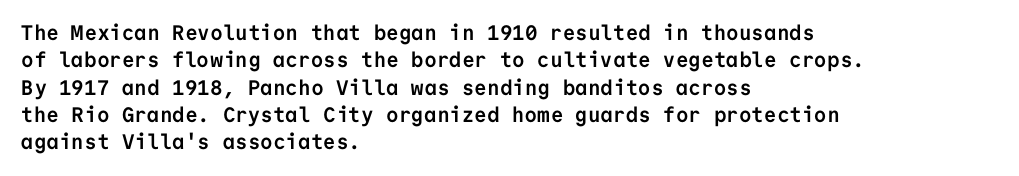
{"italic": "no", "bold": "yes", "underline": "no", "align": "left", "line_spacing": "normal", "line_spacing_ratio": 1.3, "letter_spacing": "normal", "letter_spacing_em": 0.0, "glyph_px": 21}
